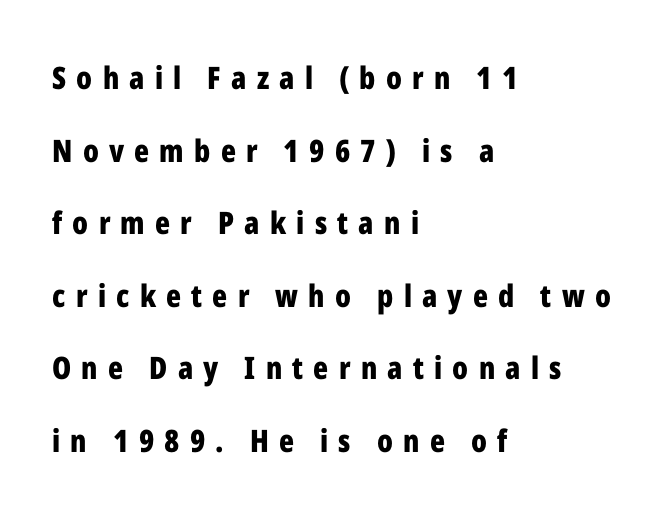
The image shows 31 px bold, condensed sans-serif type, upright; set left-aligned, loose line spacing (2.34x), unusually wide letter spacing (+0.33 em), not underlined; low stroke contrast and a medium x-height.
